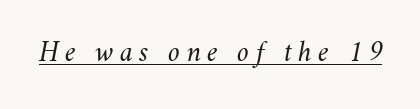
A typesetter would call this heavily tracked-out type. Stroke mass is kept to a normal reading level or below. There's an unmistakable incline to the writing here. Is this a fixed-width face? No — the glyphs have proportional, varying widths. Does a line run under the words? Yes, clearly.
